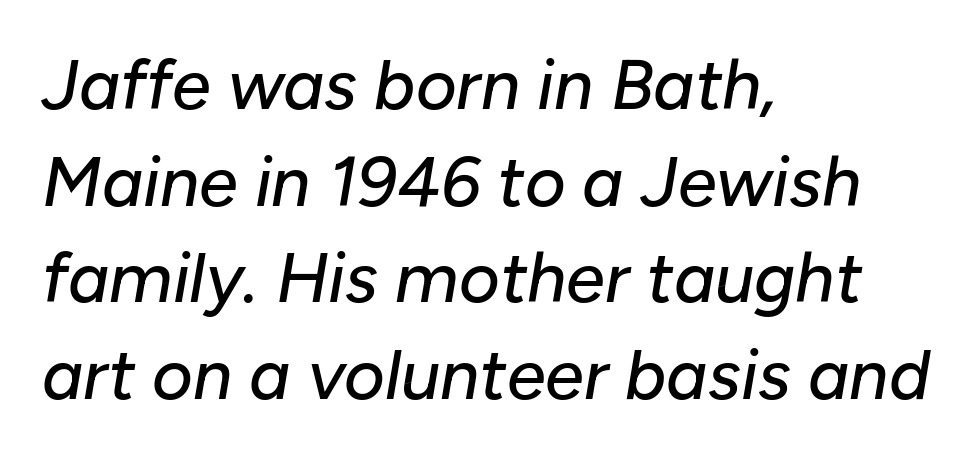
Q: Is the text italic (slanted)? A: Yes, it leans right by about 10 degrees.
Q: Is the text underlined? A: No.
Q: How is the paragraph aligned? A: Left-aligned.
Q: Is the spacing between letters normal or unusually wide? A: Normal.
Q: Is the spacing between lines tight, normal or loose? A: Normal.
Q: Width (condensed, normal, or wide)? A: Normal.
Q: Stroke contrast? A: Low.
Q: x-height? A: Medium.
Q: Monospaced? A: No.
